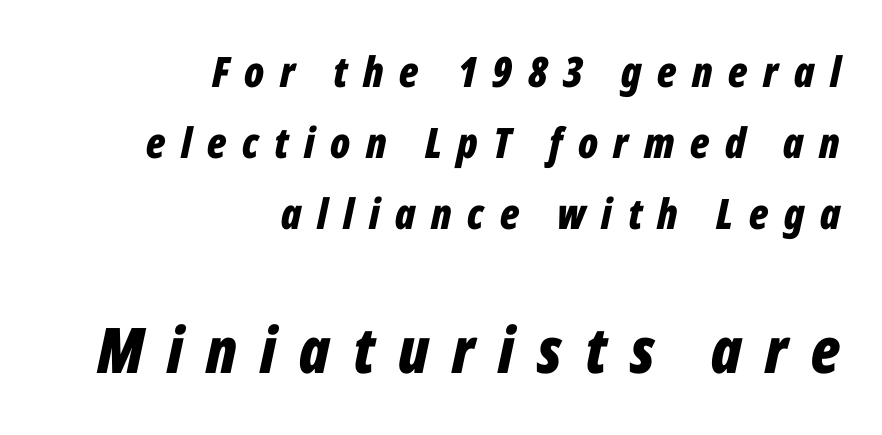
The image shows 63 px bold, condensed type, italic (leaning right); set right-aligned, normal line spacing (1.69x), unusually wide letter spacing (+0.37 em), not underlined; the second (bottom) block is 1.5x larger; low stroke contrast and a medium x-height.
